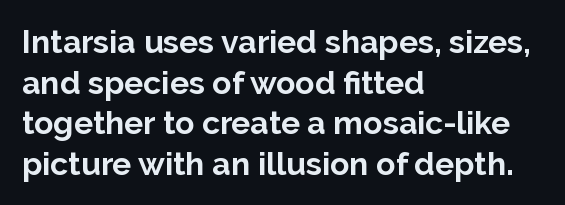
The image shows 32 px bold sans-serif type, upright; set left-aligned, normal line spacing (1.27x), normal letter spacing, not underlined; low stroke contrast and a medium x-height.
